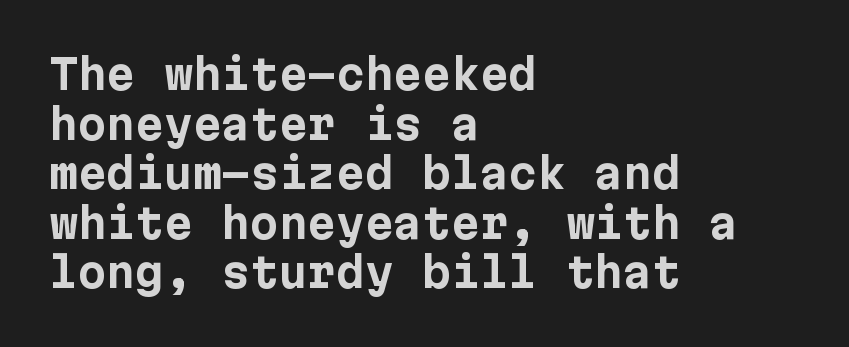
When letters stand straight like this, we call the style roman or upright. Students, this is bold: see how much ink each stroke carries. Inter-character spacing is left at the font's built-in metrics. The typeface chosen for these lines omits serifs. The words here are not underlined. The paragraph has a hard left edge and a soft right edge.
